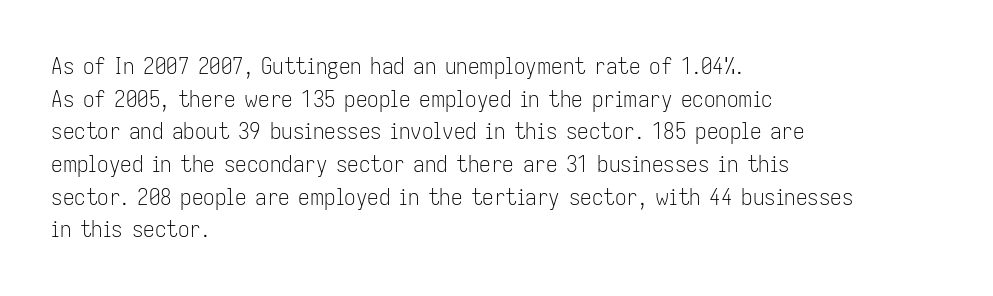
The image shows 23 px text type, upright; set left-aligned, normal line spacing (1.42x), normal letter spacing, not underlined.
